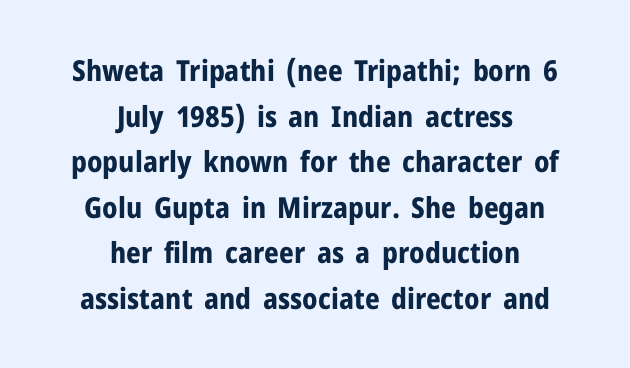
Beneath every word, the page is bare. Look at the stroke-to-counter ratio: heavy, a bold. Does the copy run flush right? No — it is centered line by line. Vertically, the passage feels balanced, rows spaced as you'd expect. No extra tracking has been applied to these lines.
